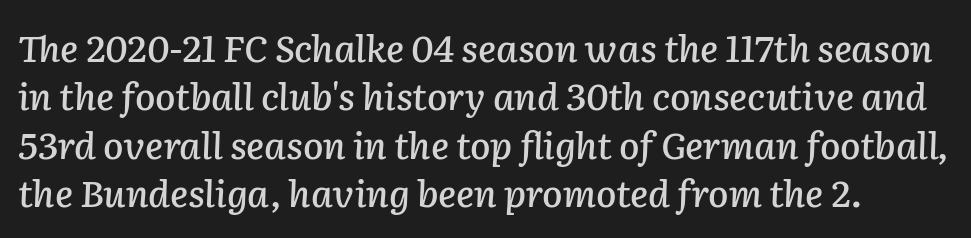
{"italic": "yes", "lean": "right", "slant_degrees": 2, "width": "normal", "stroke_contrast": "low", "x_height": "medium", "monospaced": "no", "underline": "no", "line_spacing": "normal", "line_spacing_ratio": 1.31, "letter_spacing": "normal", "letter_spacing_em": 0.0, "glyph_px": 37}
